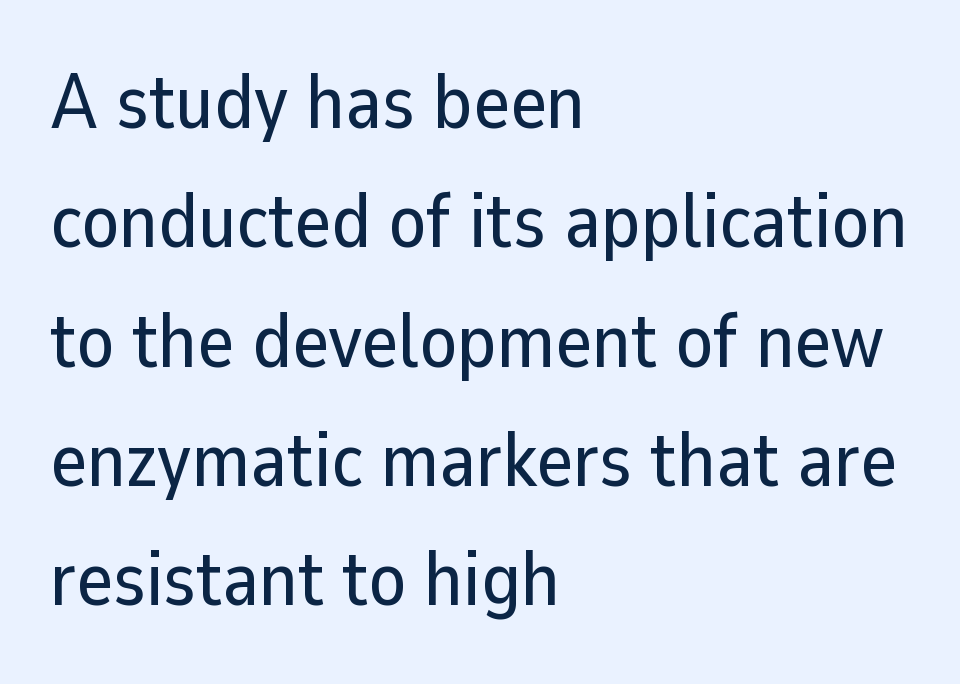
{"serif": "no", "italic": "no", "width": "normal", "stroke_contrast": "low", "x_height": "medium", "monospaced": "no", "underline": "no", "align": "left", "line_spacing": "normal", "line_spacing_ratio": 1.55, "letter_spacing": "normal", "letter_spacing_em": 0.0, "glyph_px": 77}
